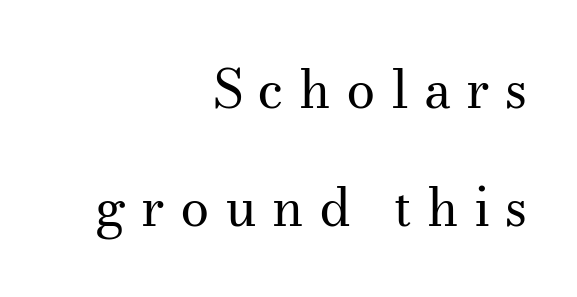
Q: Is the text bold? A: No.
Q: Is the text italic (slanted)? A: No, it is upright.
Q: Is the typeface a serif or a sans-serif typeface? A: Serif.
Q: Is the text underlined? A: No.
Q: How is the paragraph aligned? A: Right-aligned.
Q: Is the spacing between letters normal or unusually wide? A: Unusually wide.
Q: Is the spacing between lines tight, normal or loose? A: Loose.
Q: Width (condensed, normal, or wide)? A: Normal.
Q: Stroke contrast? A: Medium.
Q: x-height? A: Small.
Q: Monospaced? A: No.
